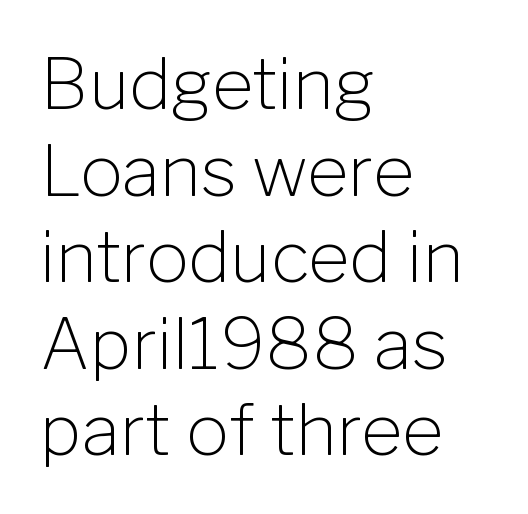
Q: Is the text bold? A: No.
Q: Is the text italic (slanted)? A: No, it is upright.
Q: Is the typeface a serif or a sans-serif typeface? A: Sans-serif.
Q: Is the text underlined? A: No.
Q: How is the paragraph aligned? A: Left-aligned.
Q: Is the spacing between letters normal or unusually wide? A: Normal.
Q: Width (condensed, normal, or wide)? A: Normal.
Q: Stroke contrast? A: Low.
Q: x-height? A: Medium.
Q: Monospaced? A: No.
